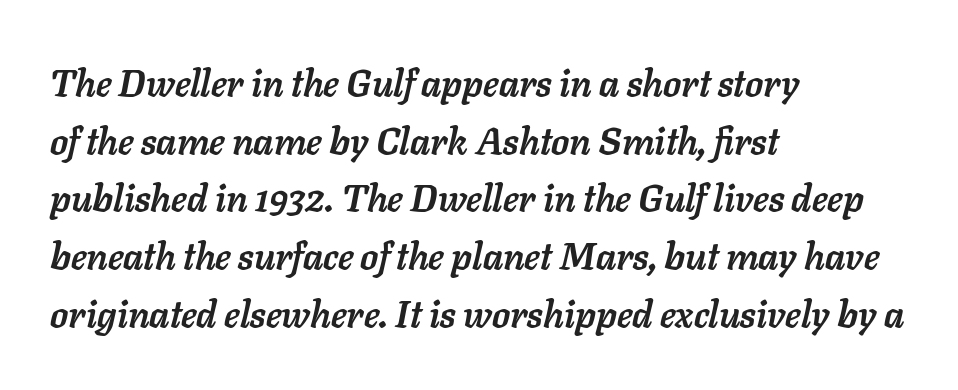
The image shows 37 px semibold type, italic (leaning right); set left-aligned, normal line spacing (1.56x), normal letter spacing, not underlined; low stroke contrast and a medium x-height.
